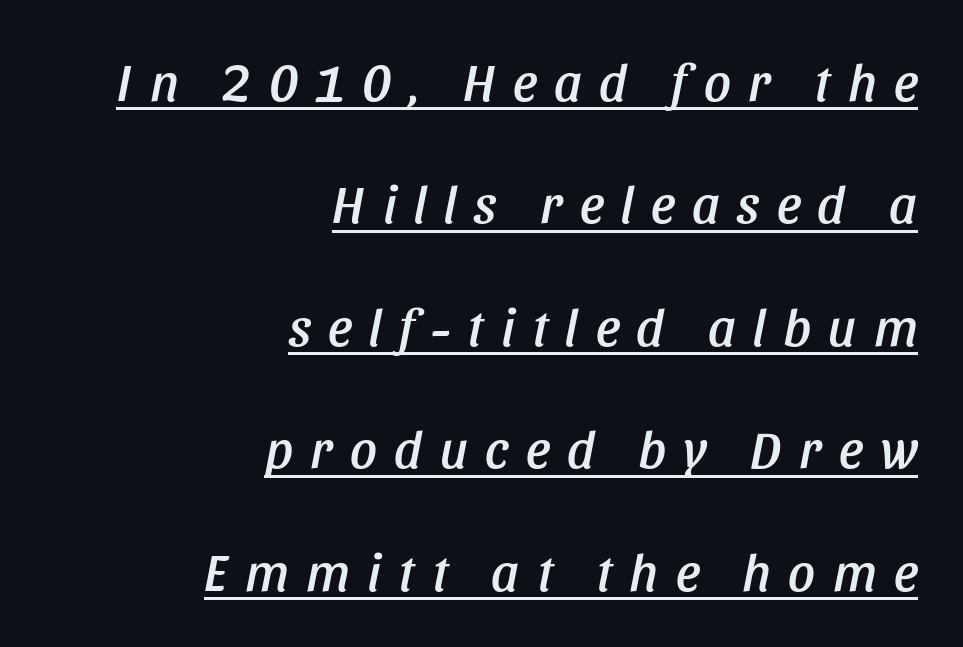
The image shows 53 px condensed type, italic (leaning right); set right-aligned, loose line spacing (2.31x), unusually wide letter spacing (+0.33 em), underlined; low stroke contrast and a large x-height.
